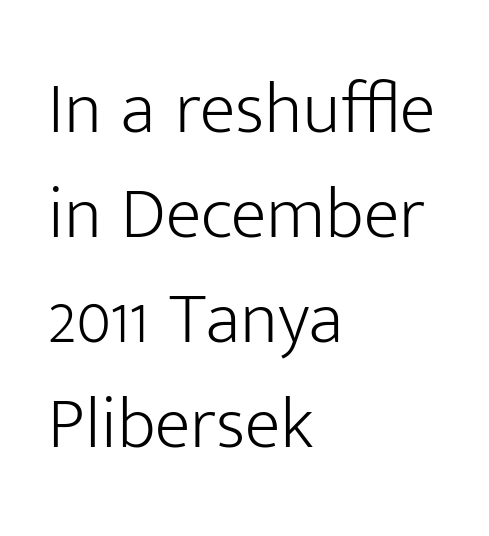
{"serif": "no", "italic": "no", "bold": "no", "weight": "light", "width": "normal", "stroke_contrast": "low", "x_height": "medium", "monospaced": "no", "underline": "no", "align": "left", "line_spacing": "normal", "line_spacing_ratio": 1.42, "letter_spacing": "normal", "letter_spacing_em": 0.0, "glyph_px": 74}
